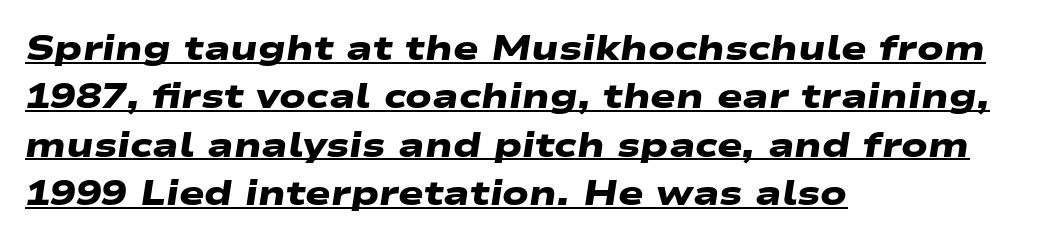
In designer terms, the underline attribute is active on this setting. These lines are set flush left with a ragged right edge. The rendering uses a bold face; every stroke is thick and dark. The passage shown is typed in a proportional face where columns would drift. Tracking here is standard; glyphs follow each other at the usual distance.
